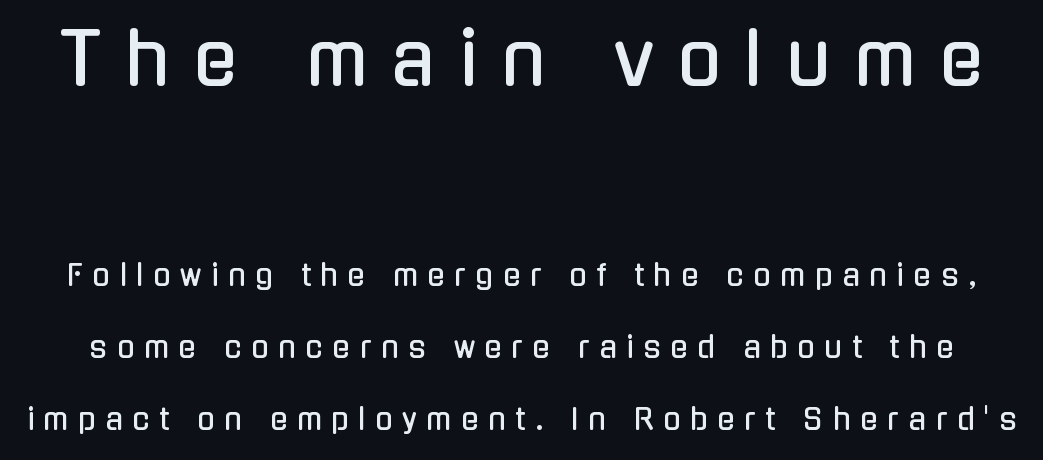
A typesetter would call this proportional, since set widths differ per character. These two chunks differ in scale, with the top chunk taking the larger measure. Notice the wide empty band between every row — that's loose leading. Bare-footed words on every line.
